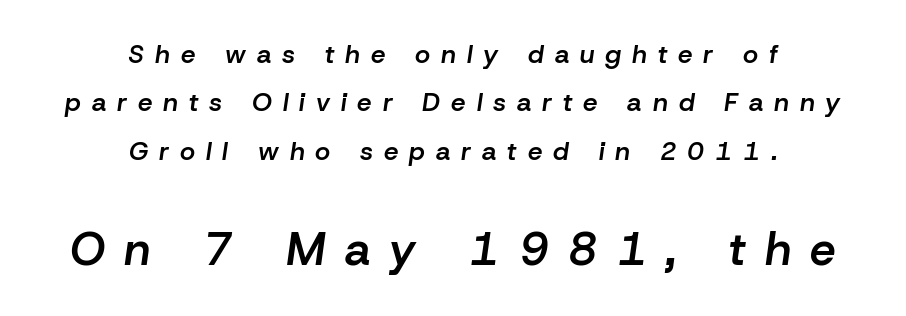
{"italic": "yes", "lean": "right", "slant_degrees": 8, "bold": "semi", "weight": "semibold", "width": "normal", "stroke_contrast": "low", "x_height": "medium", "monospaced": "no", "underline": "no", "align": "center", "line_spacing_ratio": 1.86, "letter_spacing": "wide", "letter_spacing_em": 0.42, "larger_block": "second", "size_ratio": 1.77, "glyph_px": 46}
